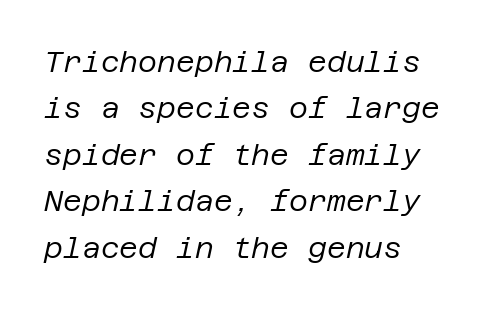
{"italic": "yes", "lean": "right", "slant_degrees": 12, "bold": "no", "weight": "regular", "width": "normal", "stroke_contrast": "low", "x_height": "large", "underline": "no", "line_spacing": "normal", "line_spacing_ratio": 1.6, "letter_spacing": "normal", "letter_spacing_em": 0.0, "glyph_px": 29}
